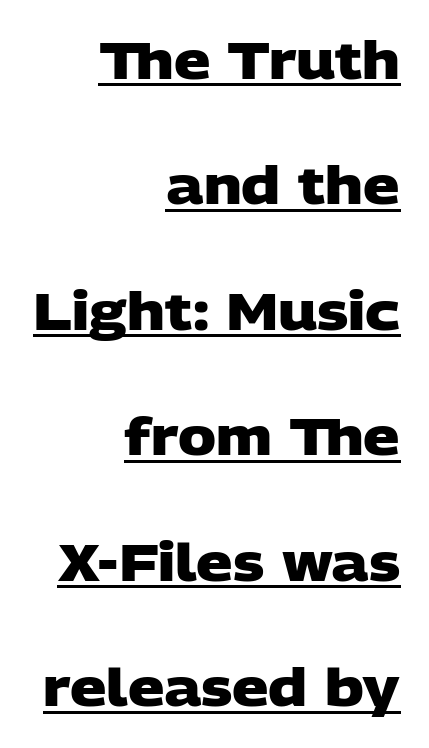
{"serif": "no", "bold": "yes", "weight": "heavy", "width": "wide", "stroke_contrast": "low", "x_height": "large", "monospaced": "no", "underline": "yes", "align": "right", "line_spacing": "loose", "line_spacing_ratio": 2.46, "letter_spacing": "normal", "letter_spacing_em": 0.0, "glyph_px": 51}
